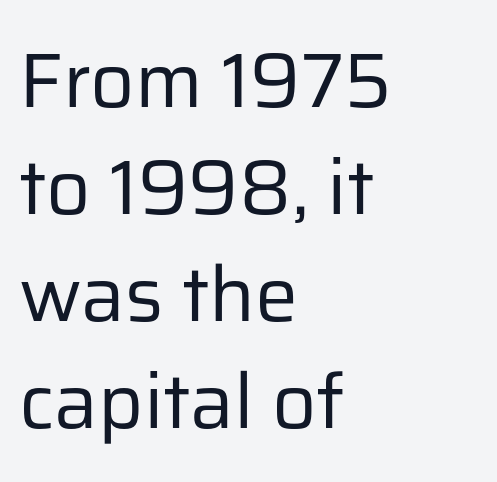
Q: Is the text bold? A: No.
Q: Is the text italic (slanted)? A: No, it is upright.
Q: Is the typeface a serif or a sans-serif typeface? A: Sans-serif.
Q: Is the text underlined? A: No.
Q: How is the paragraph aligned? A: Left-aligned.
Q: Is the spacing between letters normal or unusually wide? A: Normal.
Q: Is the spacing between lines tight, normal or loose? A: Normal.
Q: Width (condensed, normal, or wide)? A: Normal.
Q: Stroke contrast? A: Low.
Q: x-height? A: Medium.
Q: Monospaced? A: No.
